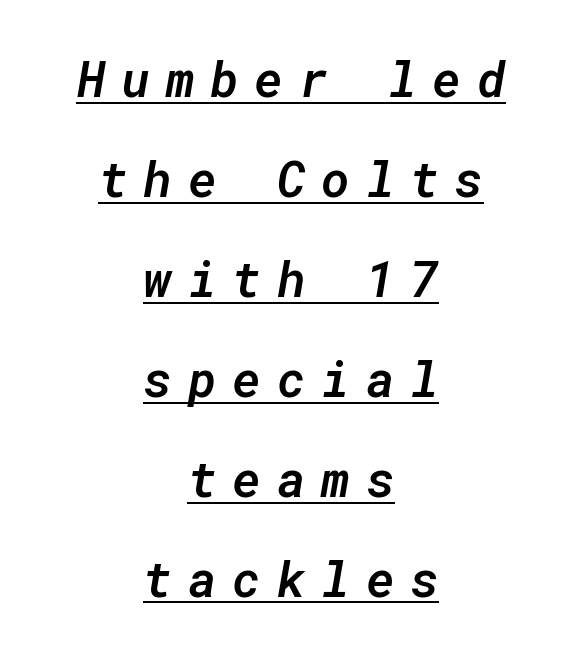
{"italic": "yes", "lean": "right", "slant_degrees": 10, "bold": "semi", "weight": "semibold", "width": "normal", "stroke_contrast": "low", "x_height": "medium", "monospaced": "yes", "underline": "yes", "align": "center", "line_spacing": "loose", "line_spacing_ratio": 2.04, "letter_spacing": "wide", "letter_spacing_em": 0.32, "glyph_px": 49}
